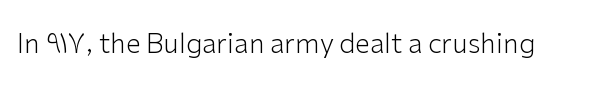
{"italic": "no", "bold": "no", "underline": "no", "letter_spacing": "normal", "letter_spacing_em": 0.0, "glyph_px": 27}
